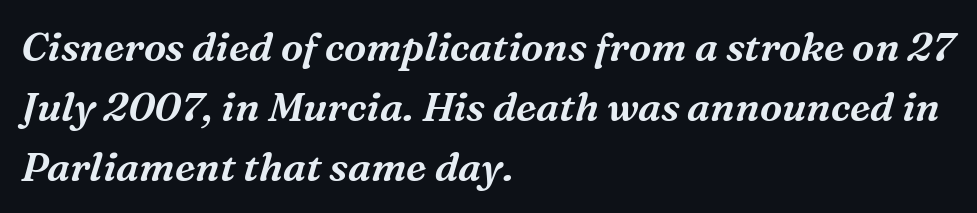
Q: Is the text italic (slanted)? A: Yes, it leans right by about 16 degrees.
Q: Is the typeface a serif or a sans-serif typeface? A: Serif.
Q: Is the text underlined? A: No.
Q: How is the paragraph aligned? A: Left-aligned.
Q: Is the spacing between letters normal or unusually wide? A: Normal.
Q: Is the spacing between lines tight, normal or loose? A: Normal.
Q: Width (condensed, normal, or wide)? A: Normal.
Q: Stroke contrast? A: Medium.
Q: x-height? A: Medium.
Q: Monospaced? A: No.
